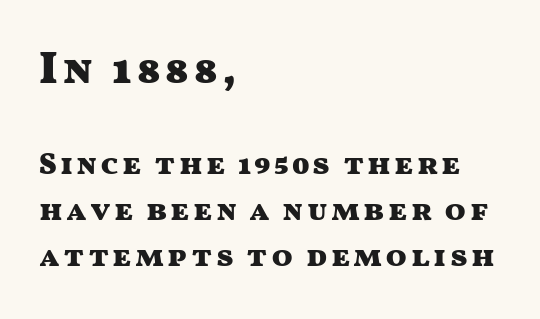
The image shows 46 px heavy, wide sans-serif type, upright; set left-aligned, normal line spacing (1.48x), not underlined; the first (top) block is 1.48x larger; medium stroke contrast and a medium x-height.
